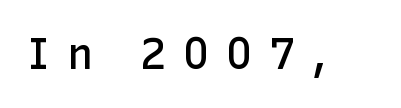
The image shows 43 px semibold sans-serif type, upright; set unusually wide letter spacing (+0.4 em), not underlined; low stroke contrast and a medium x-height.
